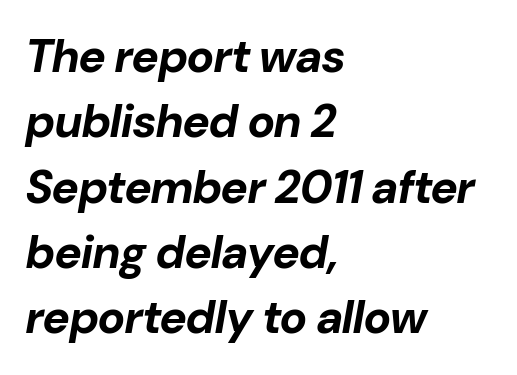
The rows are spaced the way most documents space them. Any mark beneath the type? The region is blank. Standard letterfit; no display-style spreading of the glyphs. The face used here has the dense, thick strokes of a bold.
